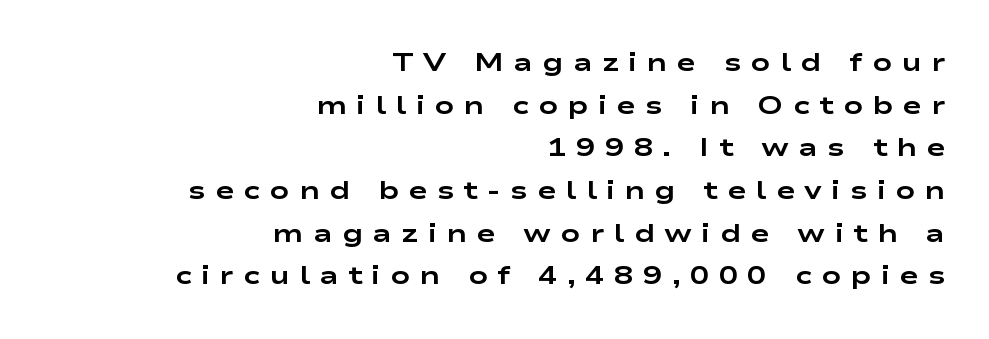
The image shows 26 px bold type, upright; set right-aligned, normal line spacing (1.64x), unusually wide letter spacing (+0.36 em), not underlined.
